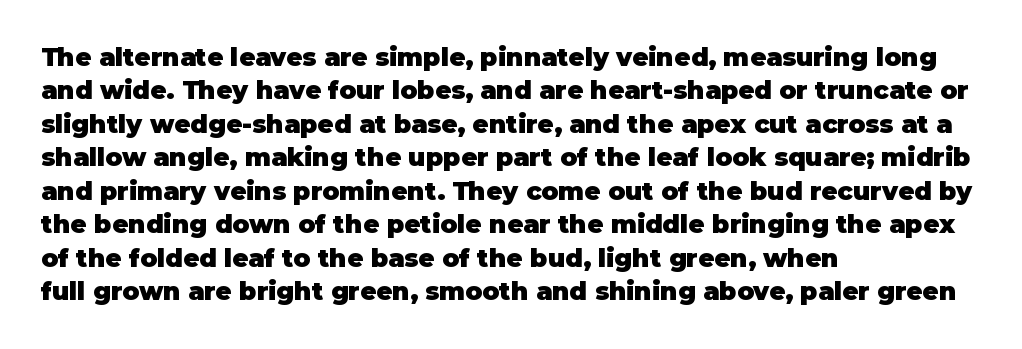
Notice how the passage keeps a crisp vertical edge on the left only. Ordinary non-slanted type is in use. This sample uses plain, unmodified letter spacing. Strong, thick strokes mark this as bold type. Normally led — the rows are evenly, conventionally spaced.
